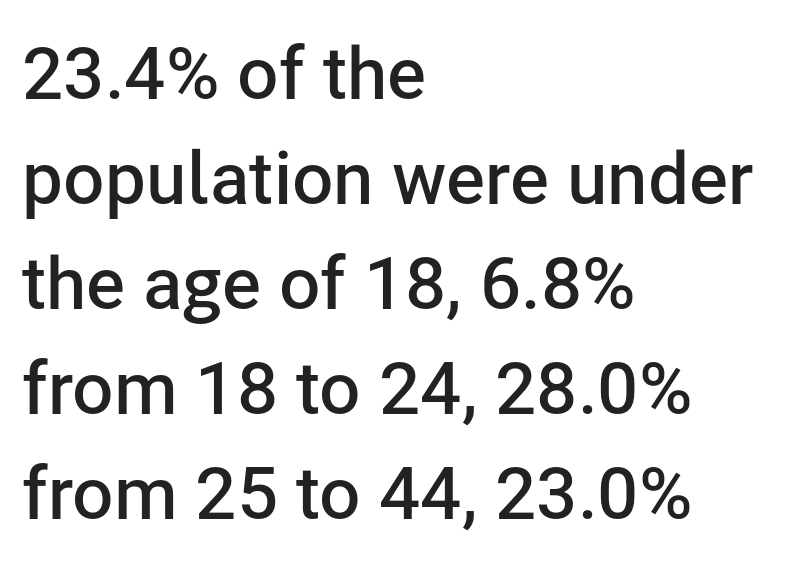
Q: Is the text bold? A: Semi-bold.
Q: Is the text italic (slanted)? A: No, it is upright.
Q: Is the typeface a serif or a sans-serif typeface? A: Sans-serif.
Q: Is the text underlined? A: No.
Q: How is the paragraph aligned? A: Left-aligned.
Q: Is the spacing between letters normal or unusually wide? A: Normal.
Q: Is the spacing between lines tight, normal or loose? A: Normal.
Q: Width (condensed, normal, or wide)? A: Normal.
Q: Stroke contrast? A: Low.
Q: x-height? A: Medium.
Q: Monospaced? A: No.
